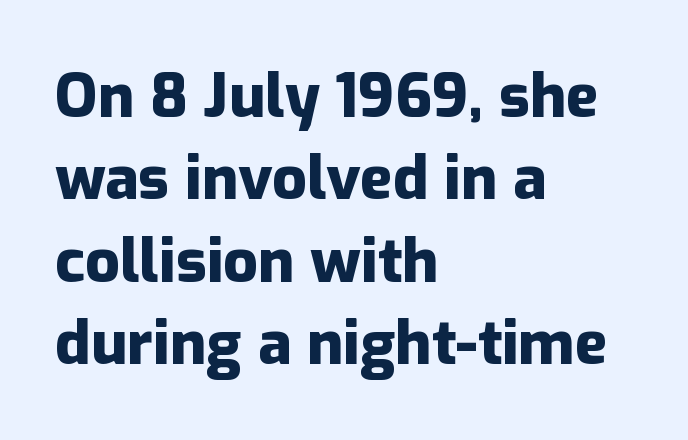
Q: Is the text bold? A: Yes.
Q: Is the text italic (slanted)? A: No, it is upright.
Q: Is the typeface a serif or a sans-serif typeface? A: Sans-serif.
Q: Is the text underlined? A: No.
Q: How is the paragraph aligned? A: Left-aligned.
Q: Is the spacing between letters normal or unusually wide? A: Normal.
Q: Is the spacing between lines tight, normal or loose? A: Normal.
Q: Width (condensed, normal, or wide)? A: Normal.
Q: Stroke contrast? A: Low.
Q: x-height? A: Medium.
Q: Monospaced? A: No.
